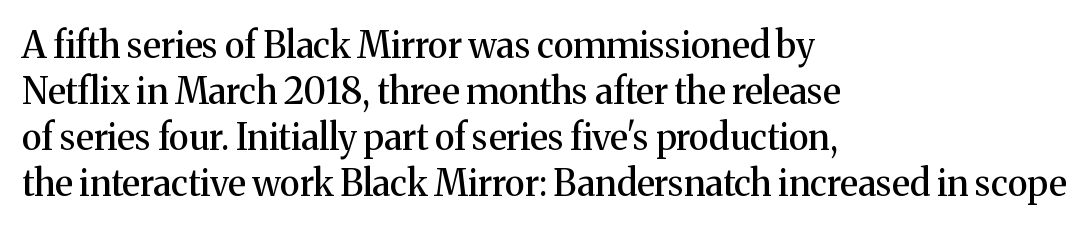
{"serif": "yes", "italic": "no", "width": "normal", "stroke_contrast": "medium", "x_height": "medium", "monospaced": "no", "underline": "no", "align": "left", "line_spacing": "normal", "line_spacing_ratio": 1.28, "letter_spacing": "normal", "letter_spacing_em": 0.0, "glyph_px": 36}
